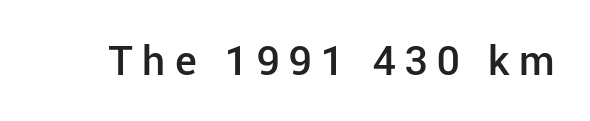
Typesetter's note: demi weight, one step under bold. Type without underlining. Character widths vary here, with narrow letters taking less room than wide ones. Each word looks stretched out because of the extra space between its letters.
